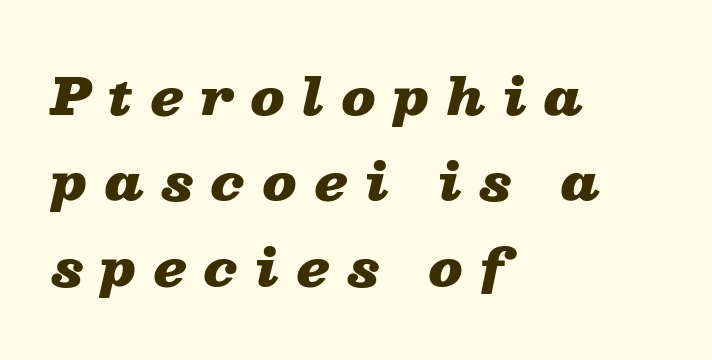
The image shows 50 px heavy, wide type, italic (leaning right); set left-aligned, line spacing 1.71x, unusually wide letter spacing (+0.35 em), not underlined; low stroke contrast and a medium x-height.
